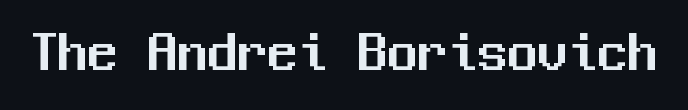
Q: Is the text italic (slanted)? A: No, it is upright.
Q: Is the typeface a serif or a sans-serif typeface? A: Sans-serif.
Q: Is the text underlined? A: No.
Q: Is the spacing between letters normal or unusually wide? A: Normal.
Q: Width (condensed, normal, or wide)? A: Normal.
Q: Stroke contrast? A: Medium.
Q: x-height? A: Medium.
Q: Monospaced? A: Yes.
